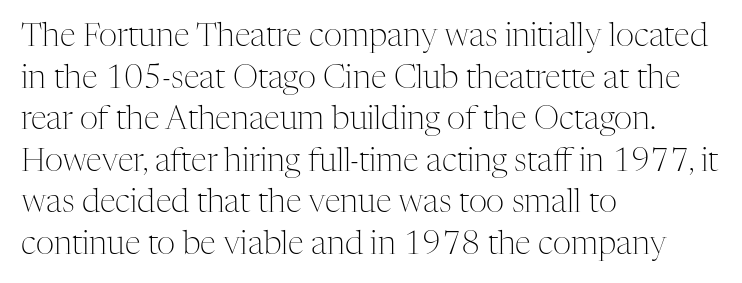
{"serif": "yes", "italic": "no", "bold": "no", "weight": "light", "width": "normal", "stroke_contrast": "medium", "x_height": "medium", "monospaced": "no", "underline": "no", "align": "left", "line_spacing": "normal", "line_spacing_ratio": 1.3, "letter_spacing": "normal", "letter_spacing_em": 0.0, "glyph_px": 32}
